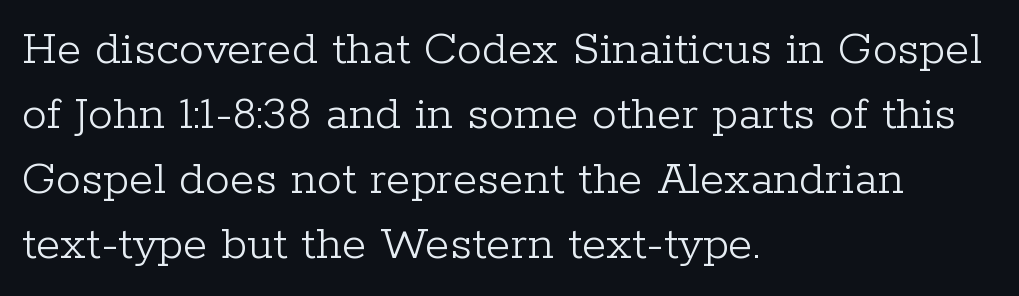
{"serif": "yes", "italic": "no", "bold": "no", "weight": "light", "width": "normal", "stroke_contrast": "low", "x_height": "medium", "monospaced": "no", "underline": "no", "align": "left", "line_spacing": "normal", "line_spacing_ratio": 1.3, "letter_spacing": "normal", "letter_spacing_em": 0.0, "glyph_px": 50}
